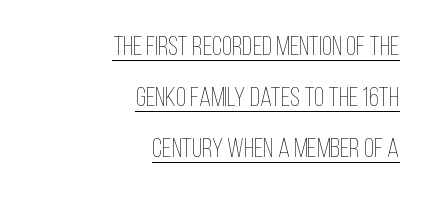
Does a line run under the words? Yes, clearly. Heaviness? Minimal to ordinary, like unemphasized prose. This rendering uses right alignment, leaving the left contour irregular. Tracking here is standard; glyphs follow each other at the usual distance.
